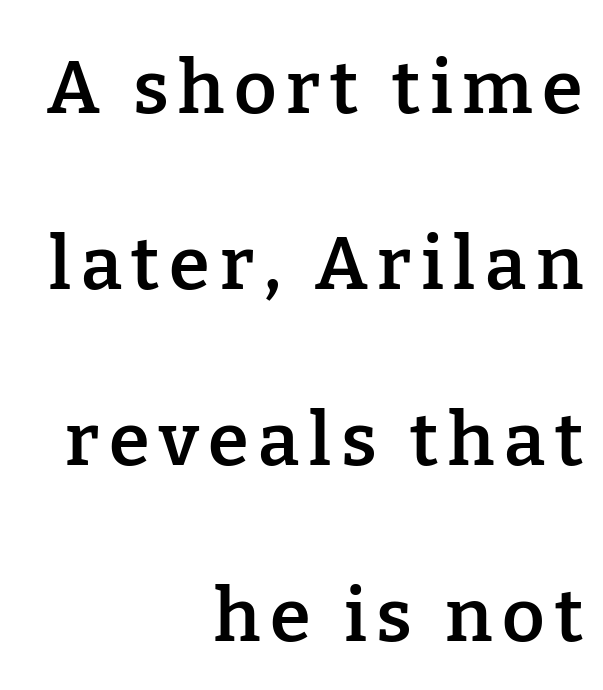
The image shows 74 px semibold serif type, upright; set right-aligned, loose line spacing (2.38x), not underlined; low stroke contrast and a medium x-height.
